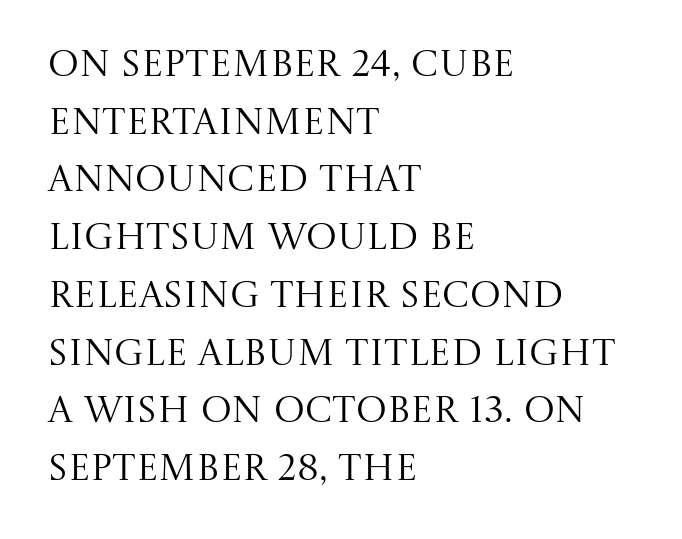
Q: Is the text bold? A: No.
Q: Is the text italic (slanted)? A: No, it is upright.
Q: Is the typeface a serif or a sans-serif typeface? A: Serif.
Q: Is the text underlined? A: No.
Q: How is the paragraph aligned? A: Left-aligned.
Q: Is the spacing between letters normal or unusually wide? A: Normal.
Q: Is the spacing between lines tight, normal or loose? A: Normal.
Q: Width (condensed, normal, or wide)? A: Normal.
Q: Stroke contrast? A: Medium.
Q: x-height? A: Large.
Q: Monospaced? A: No.
